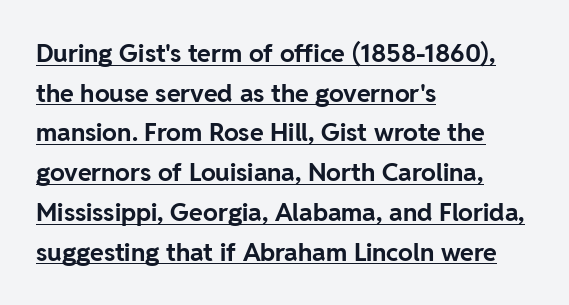
The image shows 25 px bold type, upright; set left-aligned, normal line spacing (1.59x), normal letter spacing, underlined.
